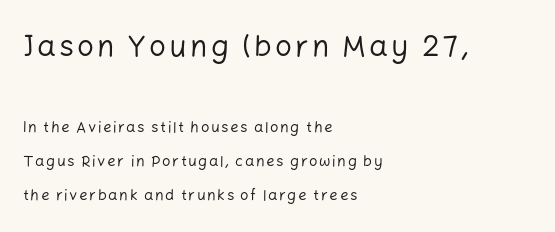
{"serif": "no", "italic": "no", "bold": "no", "weight": "regular", "width": "normal", "stroke_contrast": "low", "x_height": "medium", "monospaced": "no", "underline": "no", "align": "left", "line_spacing": "loose", "line_spacing_ratio": 2.26, "larger_block": "first", "size_ratio": 2.0, "glyph_px": 30}
